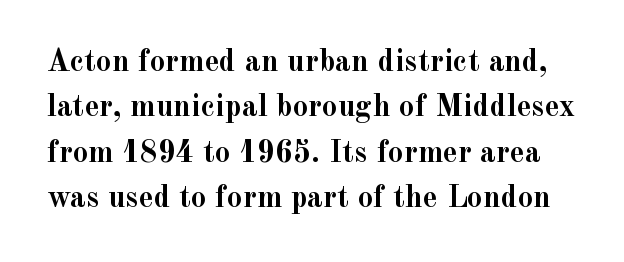
The line texture is even and compact thanks to regular tracking. Descenders are the only things crossing below the line. The face used here is seriffed, in the tradition of book romans. The designer left line spacing at the default.
